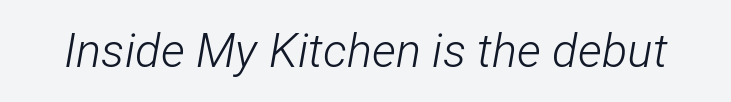
Q: Is the text bold? A: No.
Q: Is the text italic (slanted)? A: Yes, it leans right by about 12 degrees.
Q: Is the text underlined? A: No.
Q: Is the spacing between letters normal or unusually wide? A: Normal.
Q: Width (condensed, normal, or wide)? A: Condensed.
Q: Stroke contrast? A: Low.
Q: x-height? A: Medium.
Q: Monospaced? A: No.
